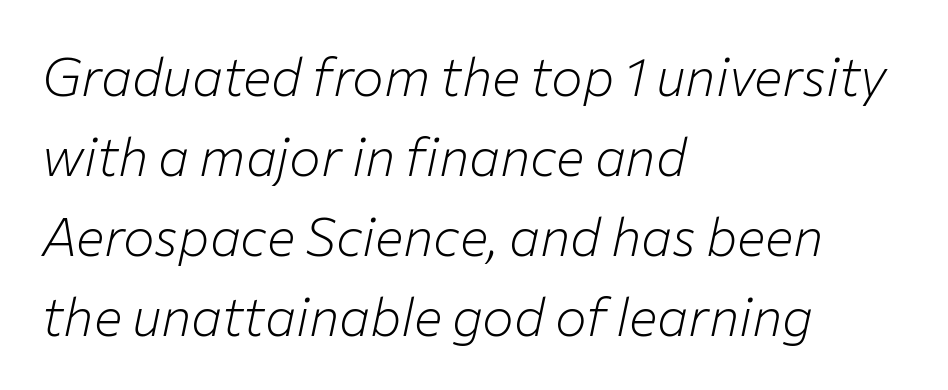
Each letter keeps its own natural width here, so spacing adapts to shape. Weight: not bold — regular or lighter. One-word summary of the alignment: left. Interline gaps are of average width in this sample. Rendered with sloped, italic letterforms.
